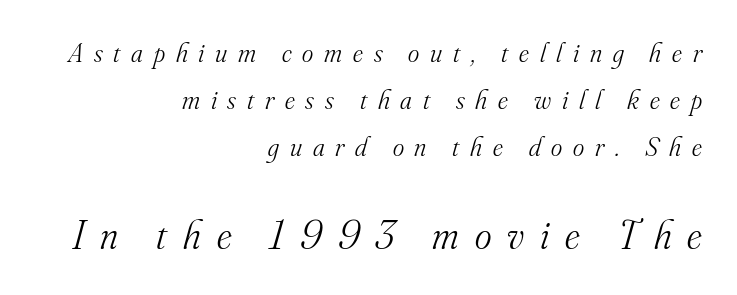
Each letter keeps its own natural width here, so spacing adapts to shape. Serif or sans? Serif — the stroke terminals have little feet. Inter-character spacing is expanded well beyond the font's built-in metrics. These two chunks differ in scale, with the bottom chunk taking the larger measure. The strip under each line holds only bare page. These lines were composed using italics.
